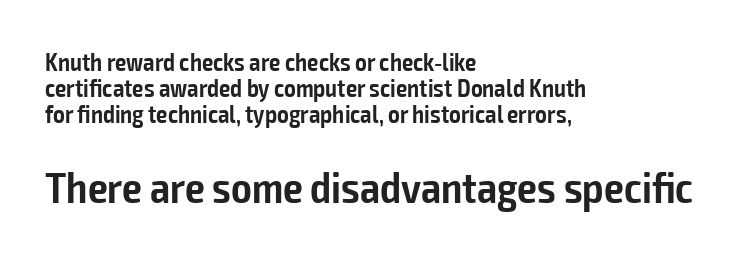
{"serif": "no", "italic": "no", "bold": "semi", "weight": "semibold", "width": "condensed", "stroke_contrast": "low", "x_height": "medium", "monospaced": "no", "underline": "no", "align": "left", "line_spacing": "tight", "line_spacing_ratio": 1.04, "letter_spacing": "normal", "letter_spacing_em": 0.0, "larger_block": "second", "size_ratio": 1.76, "glyph_px": 44}
